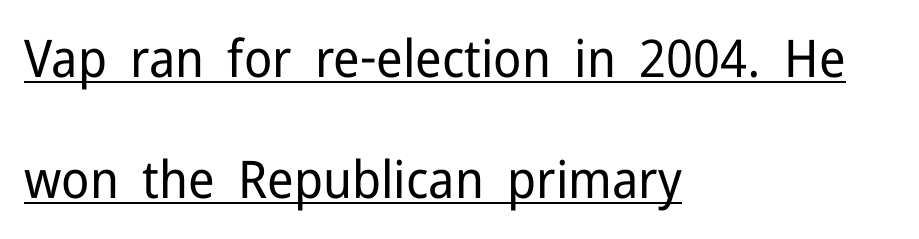
{"serif": "no", "italic": "no", "bold": "no", "weight": "regular", "width": "normal", "stroke_contrast": "low", "x_height": "medium", "monospaced": "no", "underline": "yes", "align": "left", "line_spacing": "loose", "line_spacing_ratio": 2.33, "letter_spacing": "normal", "letter_spacing_em": 0.0, "glyph_px": 52}
